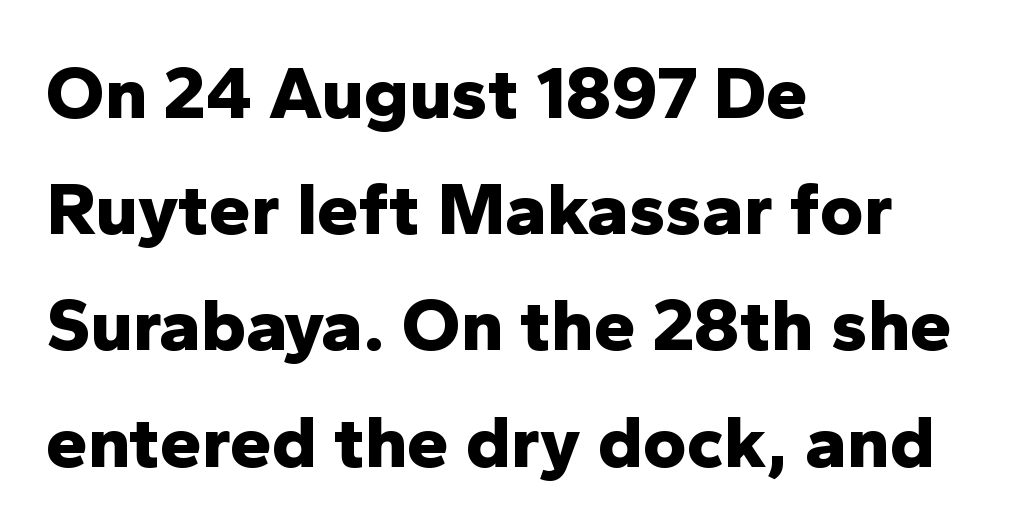
The image shows 75 px bold sans-serif type, upright; set left-aligned, normal line spacing (1.55x), normal letter spacing, not underlined; low stroke contrast and a medium x-height.
